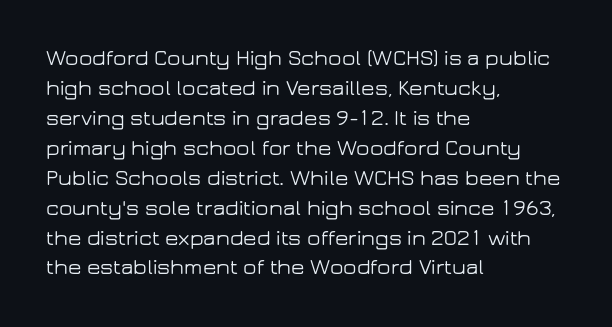
{"italic": "no", "underline": "no", "align": "left", "line_spacing": "normal", "line_spacing_ratio": 1.36, "letter_spacing": "normal", "letter_spacing_em": 0.0, "glyph_px": 22}
